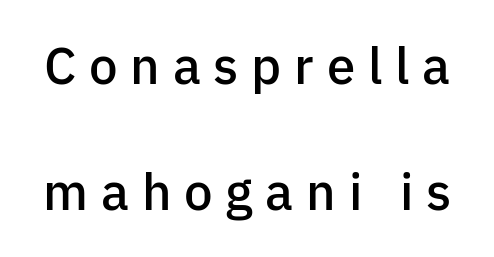
Compared with typical body copy, the letter spacing here is much looser. Underlining? Definitely not there. The text was rendered using a sans face with plain stroke endings. Is this a fixed-width face? No — the glyphs have proportional, varying widths. Loosely led — the rows are spread out. A semibold gives these letters moderate extra thickness, short of bold.
